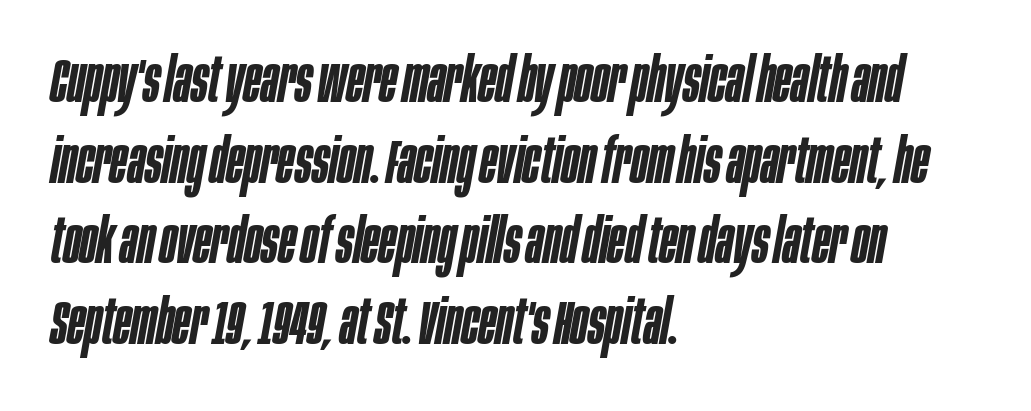
Q: Is the text bold? A: Semi-bold.
Q: Is the text italic (slanted)? A: Yes, it leans right by about 10 degrees.
Q: Is the text underlined? A: No.
Q: How is the paragraph aligned? A: Left-aligned.
Q: Is the spacing between letters normal or unusually wide? A: Normal.
Q: Is the spacing between lines tight, normal or loose? A: Normal.
Q: Width (condensed, normal, or wide)? A: Condensed.
Q: Stroke contrast? A: Low.
Q: x-height? A: Large.
Q: Monospaced? A: No.
